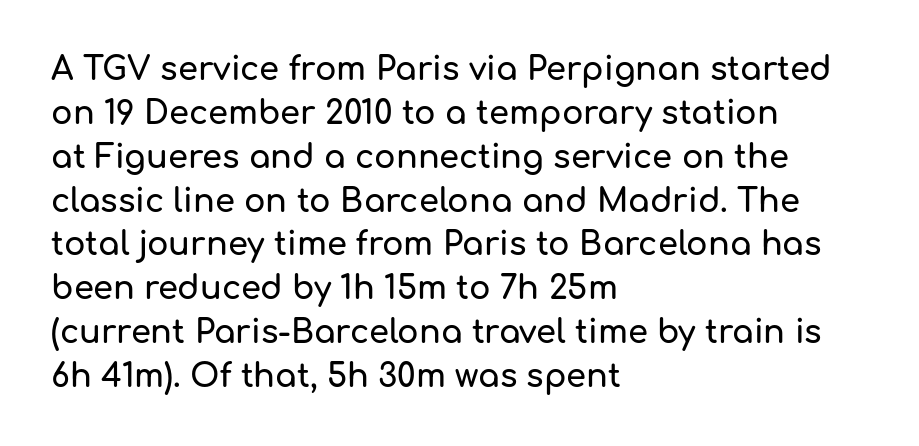
{"serif": "no", "italic": "no", "width": "normal", "stroke_contrast": "low", "x_height": "medium", "monospaced": "no", "underline": "no", "align": "left", "line_spacing": "normal", "line_spacing_ratio": 1.37, "letter_spacing": "normal", "letter_spacing_em": 0.0, "glyph_px": 32}
